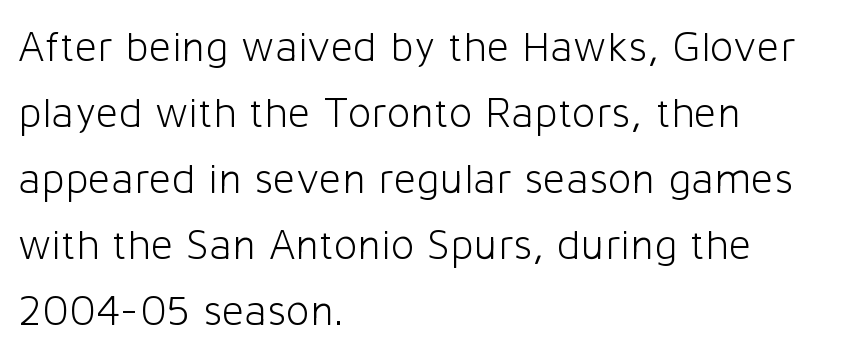
Q: Is the text bold? A: No.
Q: Is the text italic (slanted)? A: No, it is upright.
Q: Is the typeface a serif or a sans-serif typeface? A: Sans-serif.
Q: Is the text underlined? A: No.
Q: How is the paragraph aligned? A: Left-aligned.
Q: Is the spacing between letters normal or unusually wide? A: Normal.
Q: Is the spacing between lines tight, normal or loose? A: Normal.
Q: Width (condensed, normal, or wide)? A: Normal.
Q: Stroke contrast? A: Low.
Q: x-height? A: Medium.
Q: Monospaced? A: No.
